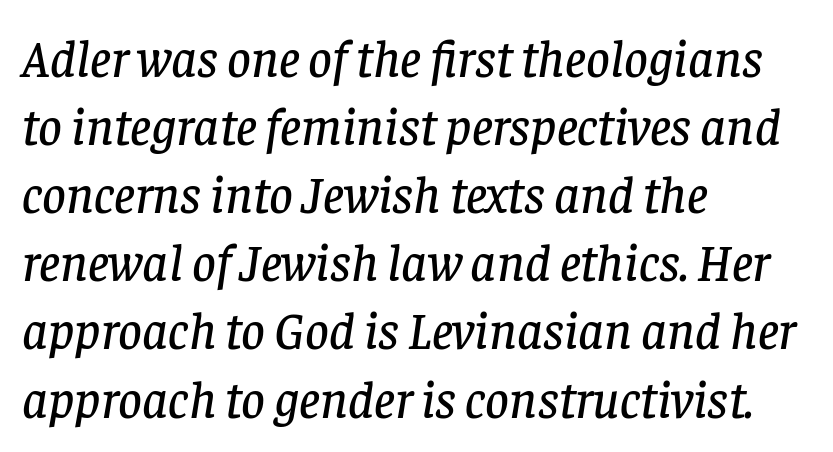
Q: Is the text italic (slanted)? A: Yes, it leans right by about 8 degrees.
Q: Is the typeface a serif or a sans-serif typeface? A: Serif.
Q: Is the text underlined? A: No.
Q: How is the paragraph aligned? A: Left-aligned.
Q: Is the spacing between letters normal or unusually wide? A: Normal.
Q: Is the spacing between lines tight, normal or loose? A: Normal.
Q: Width (condensed, normal, or wide)? A: Normal.
Q: Stroke contrast? A: Low.
Q: x-height? A: Large.
Q: Monospaced? A: No.
